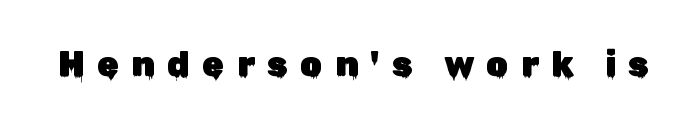
Bare-footed words on every line. Every stem runs plumb, perpendicular to the baseline. A typesetter would call this proportional, since set widths differ per character. Nope, no serifs anywhere on these letters. Loose tracking; the words dissolve into strings of separated letters.
